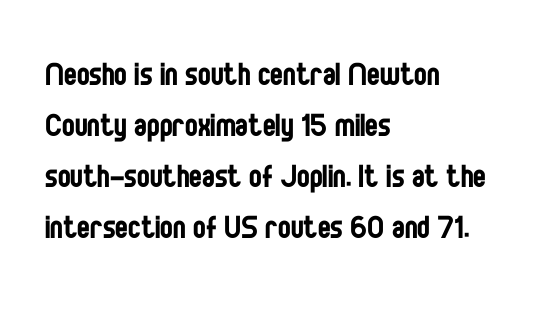
No extra ink here — the face is not bold. Nope, no serifs anywhere on these letters. These lines sit exactly where default settings would place them. Just letters on the line, the space beneath them empty.
